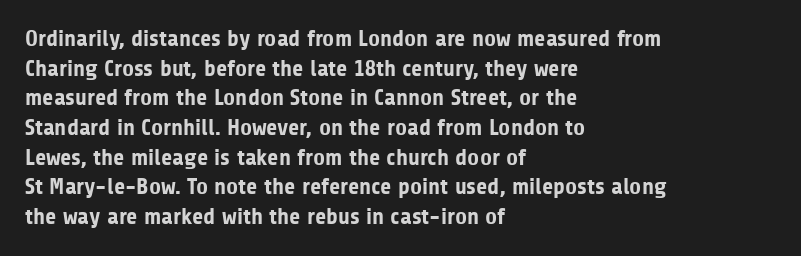
Is there any slant? The stems are plumb. Nothing unusual about the tracking: characters are spaced as the font intends. These words are printed bold, with thick strokes throughout. Evenly set lines give the paragraph a standard silhouette.
